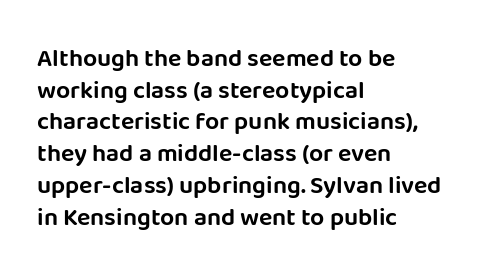
Q: Is the text italic (slanted)? A: No, it is upright.
Q: Is the text underlined? A: No.
Q: How is the paragraph aligned? A: Left-aligned.
Q: Is the spacing between letters normal or unusually wide? A: Normal.
Q: Is the spacing between lines tight, normal or loose? A: Normal.
